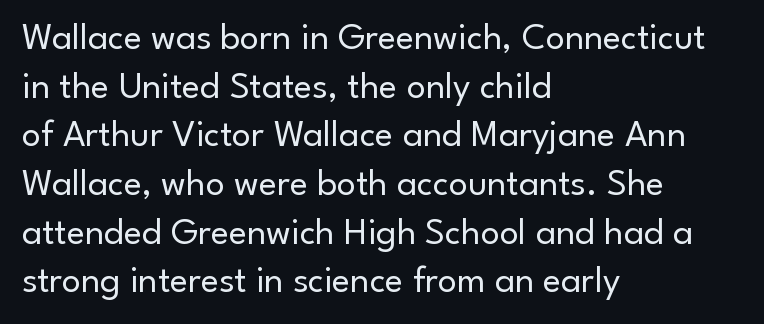
Q: Is the text bold? A: No.
Q: Is the text italic (slanted)? A: No, it is upright.
Q: Is the typeface a serif or a sans-serif typeface? A: Sans-serif.
Q: Is the text underlined? A: No.
Q: How is the paragraph aligned? A: Left-aligned.
Q: Is the spacing between letters normal or unusually wide? A: Normal.
Q: Is the spacing between lines tight, normal or loose? A: Normal.
Q: Width (condensed, normal, or wide)? A: Normal.
Q: Stroke contrast? A: Low.
Q: x-height? A: Small.
Q: Monospaced? A: No.
